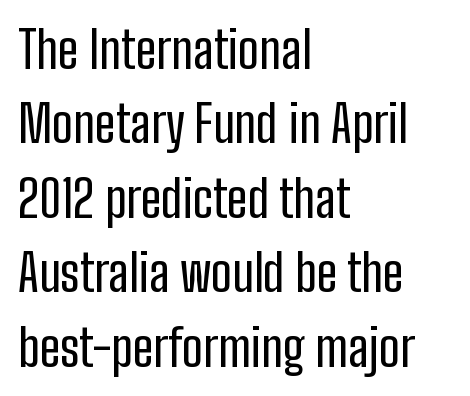
The characters display no serif detailing; their extremities are plain. Notice how the passage keeps a crisp vertical edge on the left only. Note the varied advance widths — an 'i' is clearly narrower than an 'm'. Notice how the stems are strictly vertical — no italics here.
